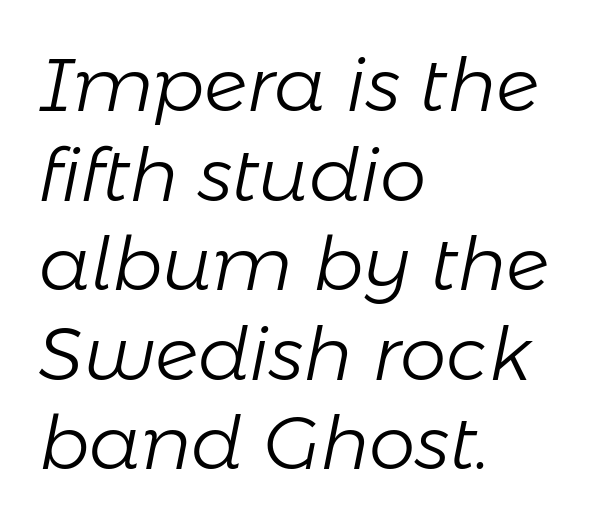
{"italic": "yes", "lean": "right", "slant_degrees": 11, "bold": "no", "weight": "light", "width": "normal", "stroke_contrast": "low", "x_height": "medium", "monospaced": "no", "underline": "no", "align": "left", "line_spacing_ratio": 1.21, "letter_spacing": "normal", "letter_spacing_em": 0.0, "glyph_px": 74}
